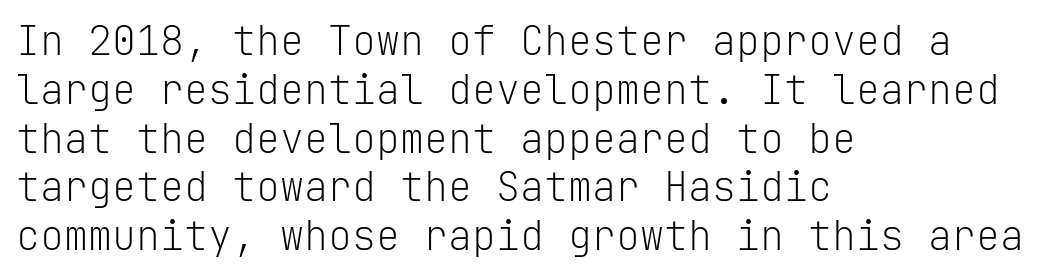
The image shows 40 px light sans-serif type, upright, monospaced; set left-aligned, line spacing 1.22x, normal letter spacing, not underlined; low stroke contrast and a medium x-height.
